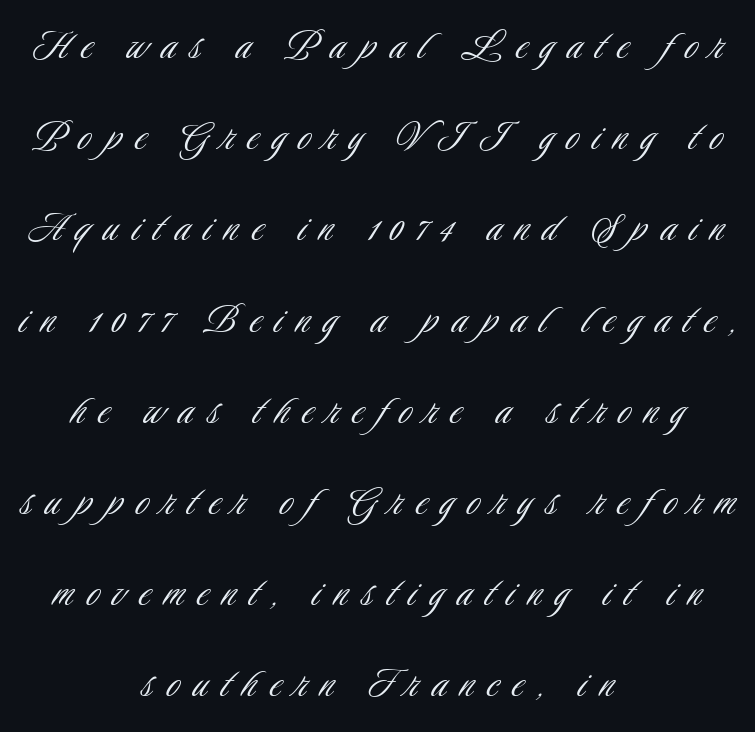
The image shows 47 px light, condensed sans-serif type; set centered, loose line spacing (1.94x), unusually wide letter spacing (+0.29 em), not underlined; low stroke contrast and a small x-height.
